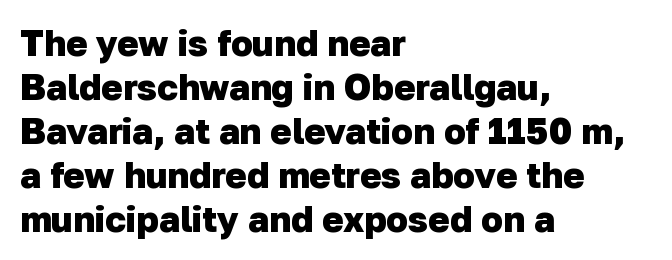
{"serif": "no", "bold": "yes", "weight": "heavy", "width": "normal", "stroke_contrast": "low", "x_height": "medium", "monospaced": "no", "underline": "no", "align": "left", "line_spacing_ratio": 1.22, "letter_spacing": "normal", "letter_spacing_em": 0.0, "glyph_px": 36}
